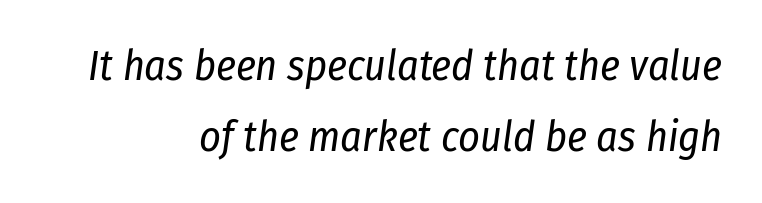
This sample has the flowing, uneven cadence of proportional lettering. You can tell it's italic because the verticals aren't actually vertical. Which margin do the lines hug? The right one — the left edge is uneven. These lines sit exactly where default settings would place them. There is no visible air inserted between adjacent glyphs. The strokes carry an ordinary text weight at most.
